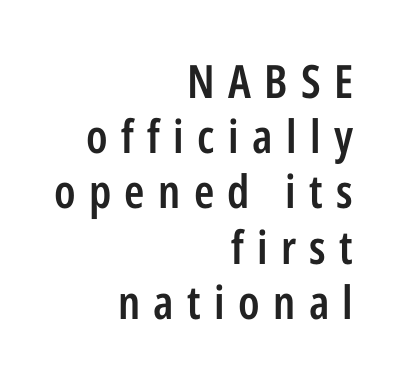
Q: Is the text bold? A: Semi-bold.
Q: Is the text italic (slanted)? A: No, it is upright.
Q: Is the typeface a serif or a sans-serif typeface? A: Sans-serif.
Q: Is the text underlined? A: No.
Q: How is the paragraph aligned? A: Right-aligned.
Q: Is the spacing between letters normal or unusually wide? A: Unusually wide.
Q: Width (condensed, normal, or wide)? A: Condensed.
Q: Stroke contrast? A: Low.
Q: x-height? A: Medium.
Q: Monospaced? A: No.
